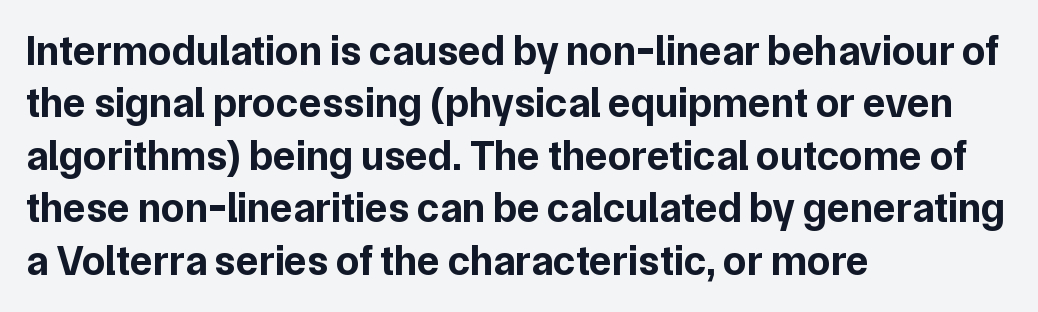
Q: Is the text bold? A: Yes.
Q: Is the text italic (slanted)? A: No, it is upright.
Q: Is the typeface a serif or a sans-serif typeface? A: Sans-serif.
Q: Is the text underlined? A: No.
Q: How is the paragraph aligned? A: Left-aligned.
Q: Is the spacing between letters normal or unusually wide? A: Normal.
Q: Is the spacing between lines tight, normal or loose? A: Normal.
Q: Width (condensed, normal, or wide)? A: Normal.
Q: Stroke contrast? A: Low.
Q: x-height? A: Medium.
Q: Monospaced? A: No.
